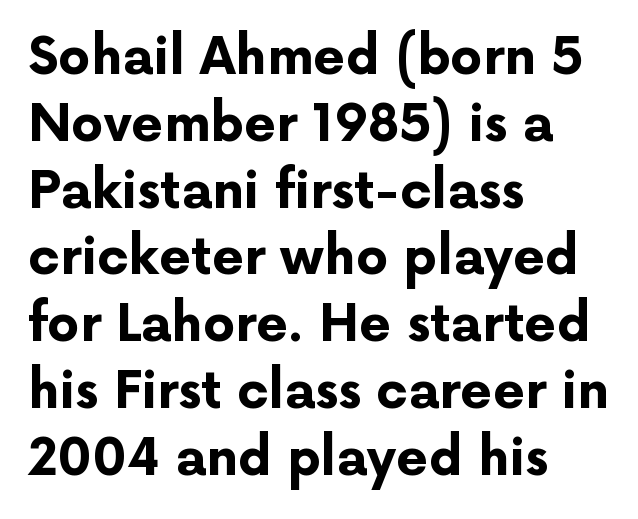
Q: Is the text bold? A: Yes.
Q: Is the text italic (slanted)? A: No, it is upright.
Q: Is the typeface a serif or a sans-serif typeface? A: Sans-serif.
Q: Is the text underlined? A: No.
Q: How is the paragraph aligned? A: Left-aligned.
Q: Is the spacing between letters normal or unusually wide? A: Normal.
Q: Is the spacing between lines tight, normal or loose? A: Normal.
Q: Width (condensed, normal, or wide)? A: Normal.
Q: Stroke contrast? A: Low.
Q: x-height? A: Medium.
Q: Monospaced? A: No.
